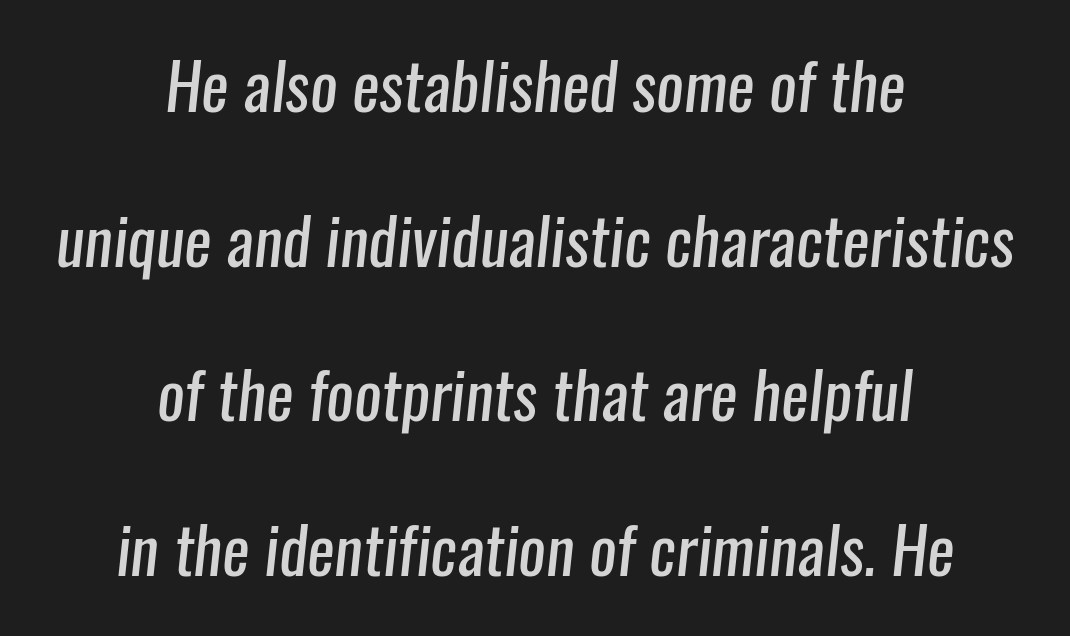
Unmarked baselines from the first word to the last. The strokes carry an ordinary text weight at most. The glyphs in this specimen are sans serif. Students, observe: this is what heavily led, spacious text looks like. The face used here is rendered with its standard letterfit.
